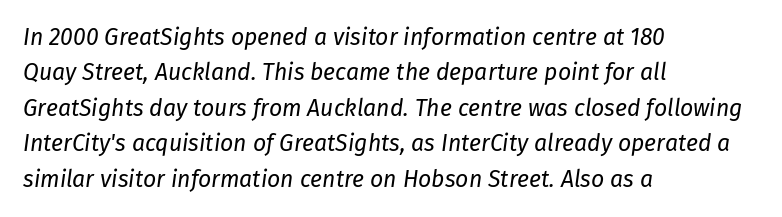
{"italic": "yes", "lean": "right", "slant_degrees": 8, "bold": "no", "underline": "no", "align": "left", "line_spacing": "normal", "line_spacing_ratio": 1.54, "letter_spacing": "normal", "letter_spacing_em": 0.0, "glyph_px": 23}
